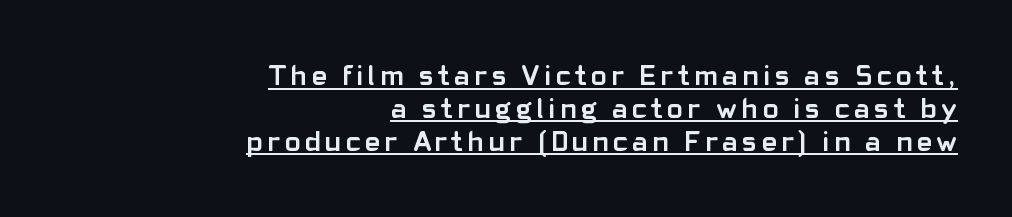
Emphasis by weight is at full strength: bold. This block would grow much taller if given ordinary leading; it's compressed now. Serif or sans? Sans — the stroke terminals are bare. The specimen reads as upright at a glance. Quick note: underline on. The lines in this sample share a right terminus and differ only in where they begin.
